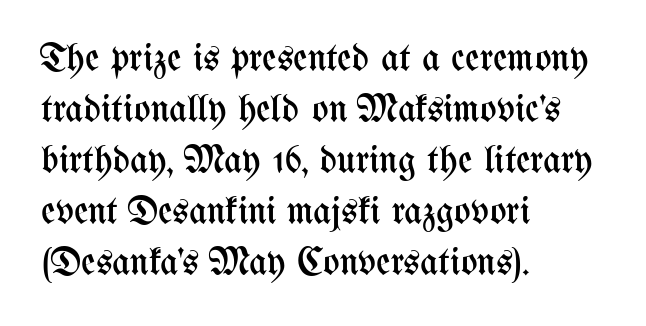
Q: Is the text bold? A: No.
Q: Is the text italic (slanted)? A: No, it is upright.
Q: Is the text underlined? A: No.
Q: How is the paragraph aligned? A: Left-aligned.
Q: Is the spacing between letters normal or unusually wide? A: Normal.
Q: Is the spacing between lines tight, normal or loose? A: Normal.
Q: Width (condensed, normal, or wide)? A: Condensed.
Q: Stroke contrast? A: Medium.
Q: x-height? A: Medium.
Q: Monospaced? A: No.
